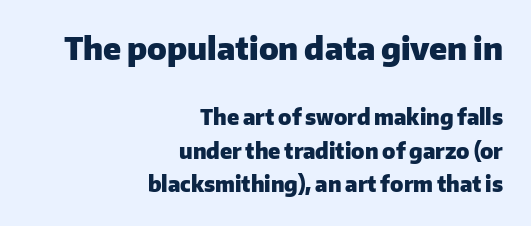
{"serif": "no", "italic": "no", "bold": "yes", "weight": "heavy", "width": "normal", "stroke_contrast": "low", "x_height": "medium", "monospaced": "no", "underline": "no", "align": "right", "line_spacing": "normal", "line_spacing_ratio": 1.61, "letter_spacing": "normal", "letter_spacing_em": 0.0, "larger_block": "first", "size_ratio": 1.48, "glyph_px": 31}
